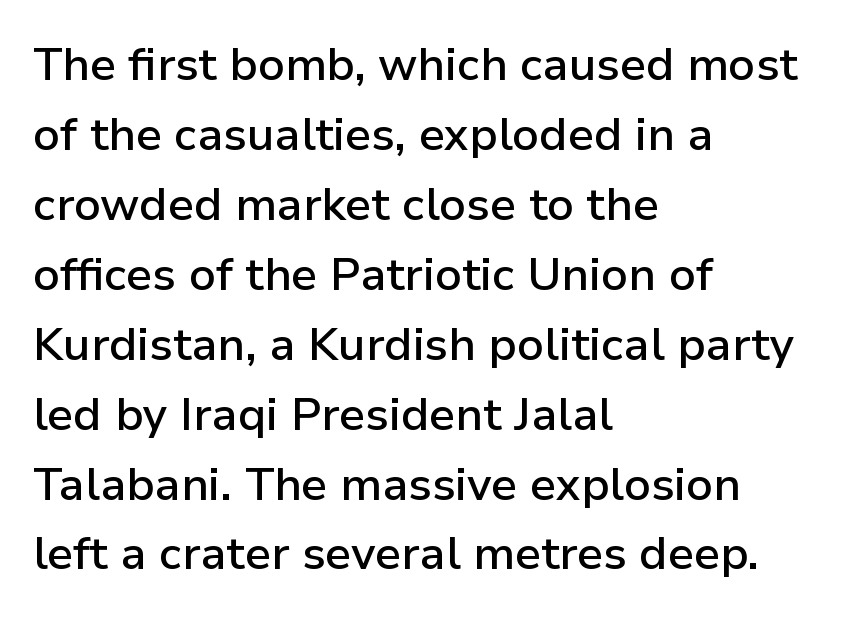
As a designer I'd log this as weight 600, semibold. The lines in this sample share a left origin and differ only in where they stop. Words float on clear page, feet unadorned. Line spacing here is normal.
